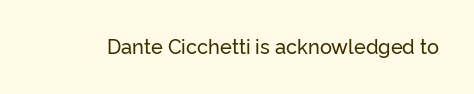
Q: Is the text italic (slanted)? A: No, it is upright.
Q: Is the text underlined? A: No.
Q: Is the spacing between letters normal or unusually wide? A: Normal.
